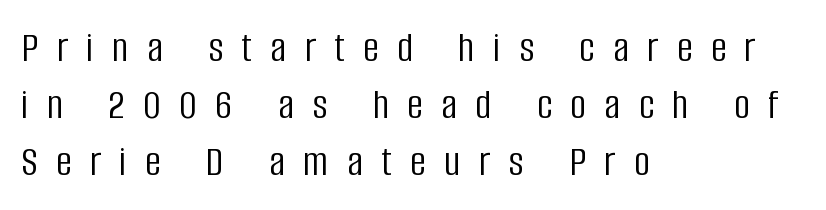
{"serif": "no", "italic": "no", "bold": "no", "weight": "light", "width": "condensed", "stroke_contrast": "low", "x_height": "large", "monospaced": "no", "underline": "no", "align": "left", "line_spacing": "normal", "line_spacing_ratio": 1.29, "letter_spacing": "wide", "letter_spacing_em": 0.42, "glyph_px": 44}
